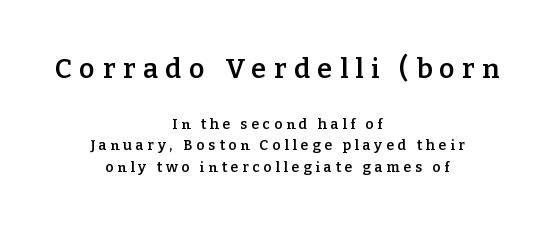
Q: Is the text bold? A: Semi-bold.
Q: Is the text italic (slanted)? A: No, it is upright.
Q: Is the text underlined? A: No.
Q: How is the paragraph aligned? A: Centered.
Q: Is the spacing between letters normal or unusually wide? A: Unusually wide.
Q: Is the spacing between lines tight, normal or loose? A: Normal.
Q: Which block of text is set in a larger size, the first (top) or the second (bottom)? A: The first (top) one.
